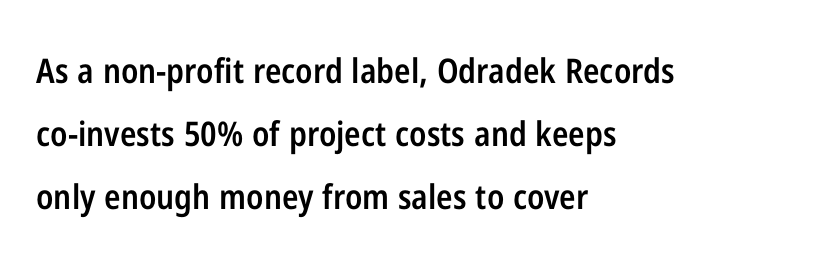
The image shows 34 px semibold, condensed sans-serif type, upright; set left-aligned, line spacing 1.85x, normal letter spacing, not underlined; low stroke contrast and a medium x-height.
